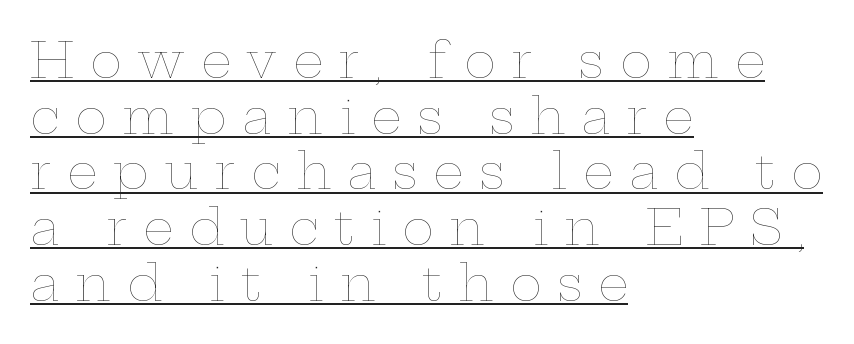
{"italic": "no", "bold": "no", "weight": "thin", "width": "wide", "stroke_contrast": "low", "x_height": "medium", "monospaced": "no", "underline": "yes", "align": "left", "line_spacing_ratio": 1.16, "letter_spacing": "wide", "letter_spacing_em": 0.33, "glyph_px": 48}
